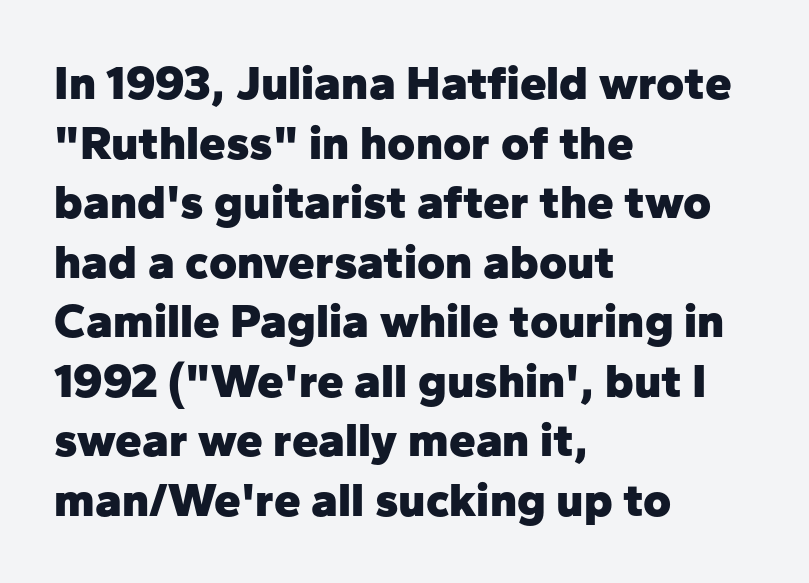
Q: Is the text bold? A: Yes.
Q: Is the text italic (slanted)? A: No, it is upright.
Q: Is the typeface a serif or a sans-serif typeface? A: Sans-serif.
Q: Is the text underlined? A: No.
Q: How is the paragraph aligned? A: Left-aligned.
Q: Is the spacing between letters normal or unusually wide? A: Normal.
Q: Width (condensed, normal, or wide)? A: Normal.
Q: Stroke contrast? A: Low.
Q: x-height? A: Medium.
Q: Monospaced? A: No.
